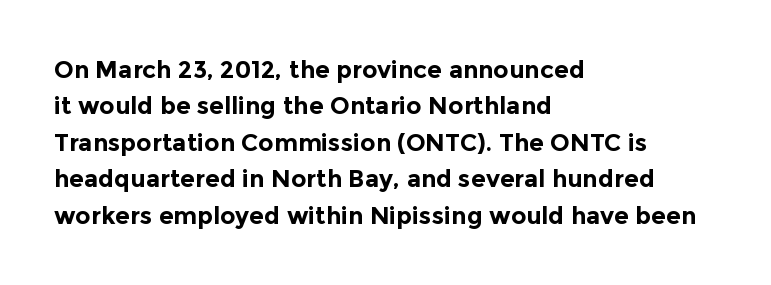
The designer left line spacing at the default. The horizontal fit of the characters is conventional and even. The specimen reads as upright at a glance. The passage shown is not underscored anywhere. The letters are bold, with thick, heavy strokes.
